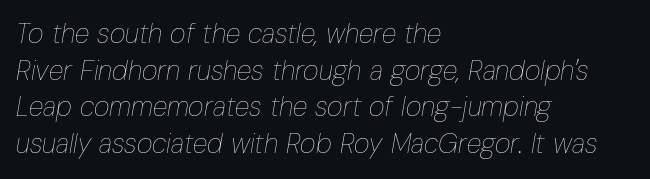
The image shows 27 px text type, italic (leaning right); set left-aligned, normal line spacing (1.36x), normal letter spacing, not underlined.
